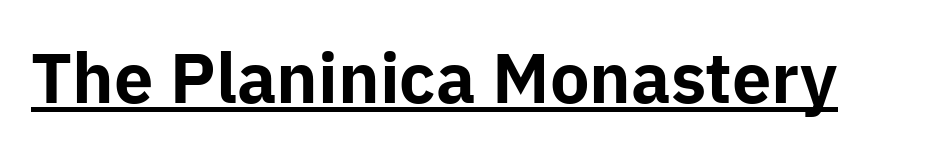
The image shows 67 px bold sans-serif type, upright; set normal letter spacing, underlined; low stroke contrast and a medium x-height.
